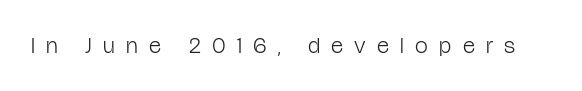
The baseline area is clear. The weight tops out at a normal text grade. Spacing between characters has been opened up far beyond the box default. Style check: upright.
